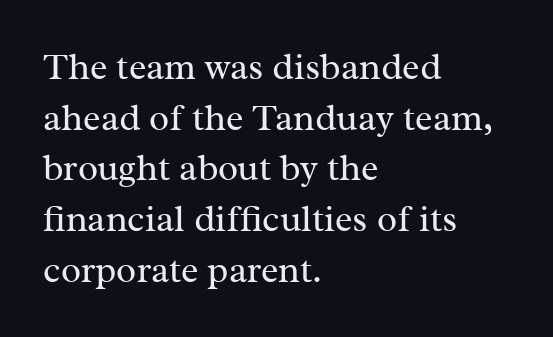
Italic: no, the glyphs are upright roman. Spacing between characters is what you'd get straight out of the box. The passage shown is not underscored anywhere. The typeface chosen for these lines features serifs. Notice how descenders clear the ascenders below comfortably — that's standard leading.
